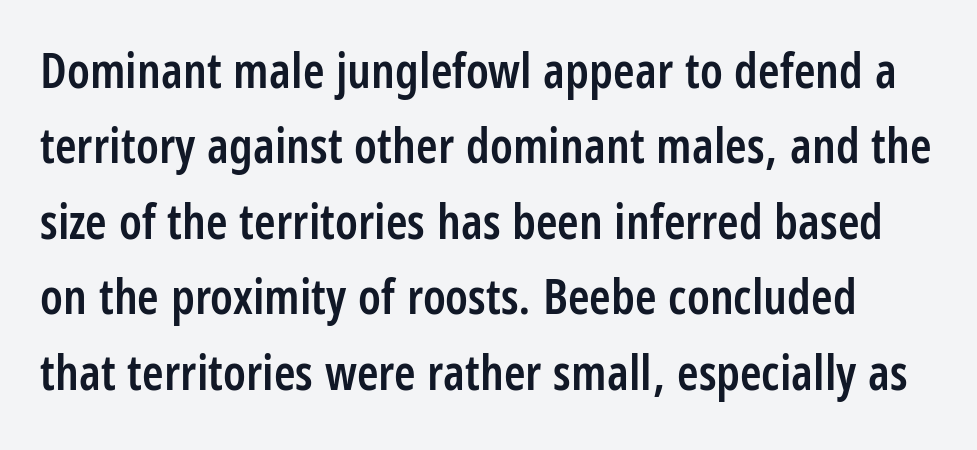
The rendering uses natural spacing where letterforms have individual widths. Style check: upright. Typographic density is moderately raised because the face is semibold. Is there much room between lines? A standard amount, neither cramped nor airy. In terms of letterform style, serifs are entirely absent.
